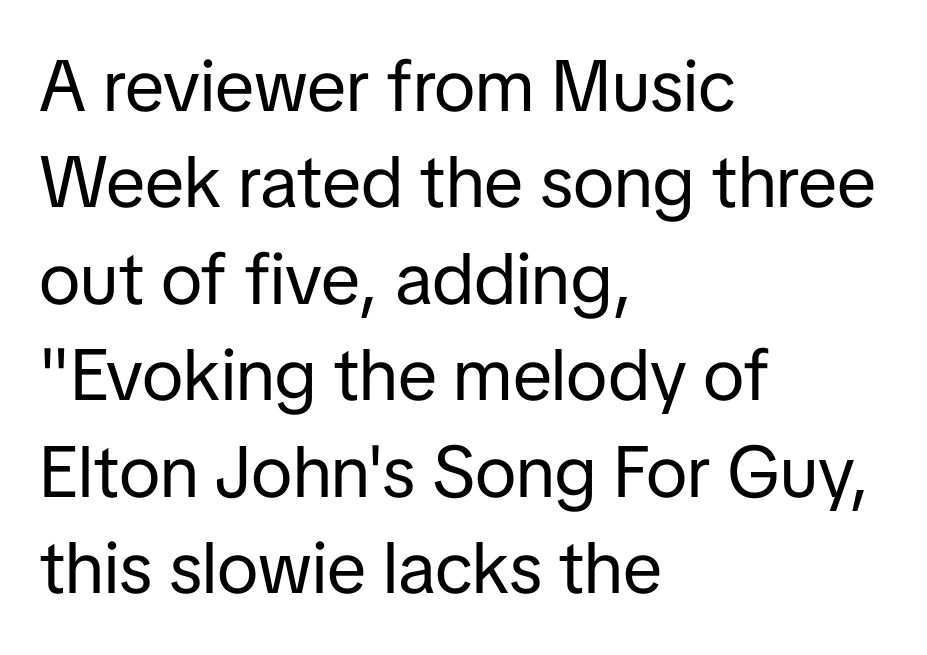
{"serif": "no", "italic": "no", "bold": "no", "weight": "regular", "width": "normal", "stroke_contrast": "low", "x_height": "medium", "monospaced": "no", "underline": "no", "align": "left", "line_spacing": "normal", "line_spacing_ratio": 1.34, "letter_spacing": "normal", "letter_spacing_em": 0.0, "glyph_px": 72}
